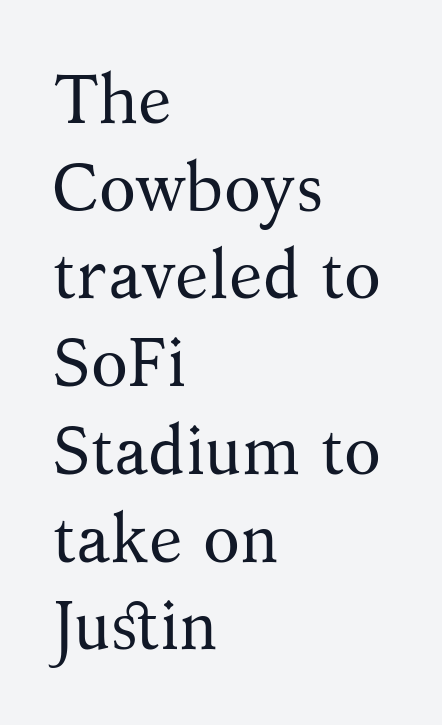
Looks like regular typesetting: each glyph gets only the width it needs. The text was rendered using a seriffed face with decorative stroke endings. Leftover space on each line is placed entirely after the last word. These lines keep a tight, regular rhythm from letter to letter. Weight: regular or lighter. Check the space under the baseline: it is left empty.
